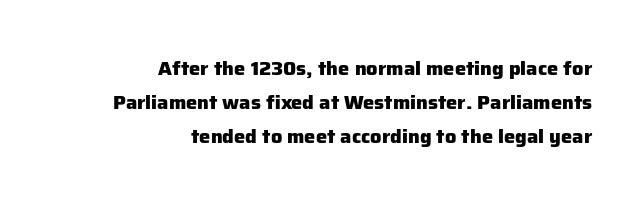
Compared with typical body copy, the letter spacing here is the same. Bare-footed words on every line. Posture: vertical. Each glyph is drawn with heavy, bold strokes.
